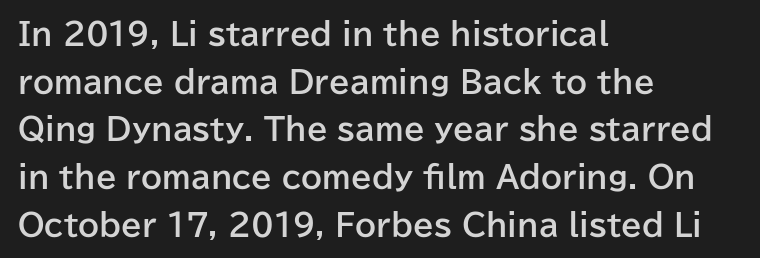
The image shows 30 px bold sans-serif type, upright; set left-aligned, normal line spacing (1.59x), normal letter spacing, not underlined; low stroke contrast and a medium x-height.
